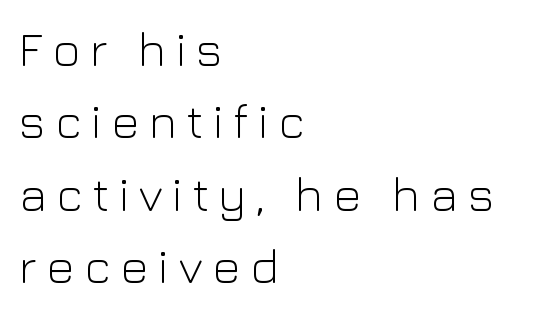
The image shows 48 px light sans-serif type, upright; set left-aligned, normal line spacing (1.51x), unusually wide letter spacing (+0.2 em), not underlined; low stroke contrast and a medium x-height.
